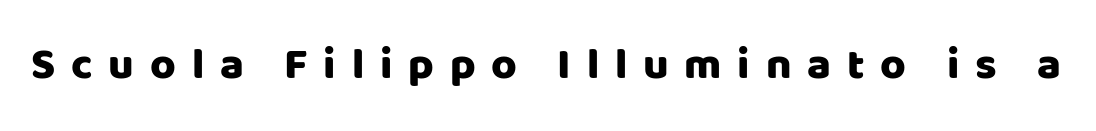
{"serif": "no", "italic": "no", "width": "normal", "stroke_contrast": "low", "x_height": "large", "monospaced": "no", "underline": "no", "letter_spacing": "wide", "letter_spacing_em": 0.36, "glyph_px": 44}
